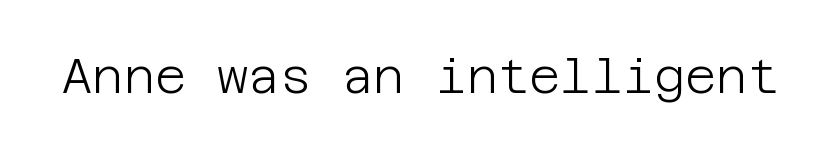
The image shows 48 px light sans-serif type, upright; set normal letter spacing, not underlined; low stroke contrast and a large x-height.
